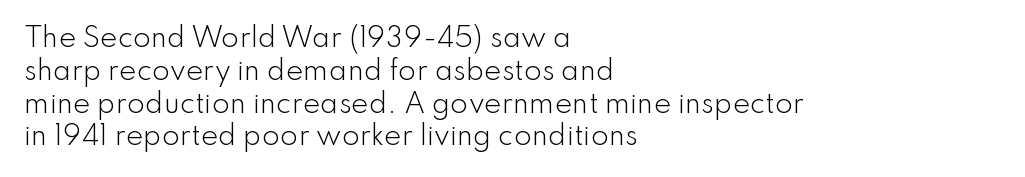
The image shows 26 px text type, upright; set left-aligned, normal line spacing (1.26x), normal letter spacing, not underlined.
